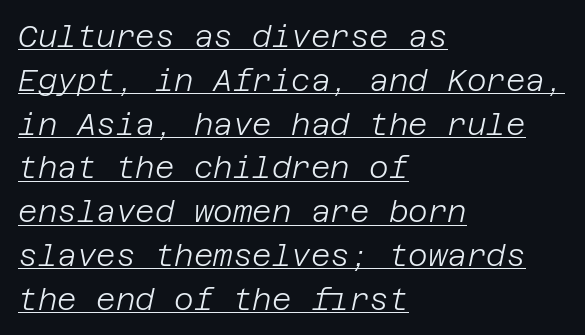
Q: Is the text bold? A: No.
Q: Is the text italic (slanted)? A: Yes, it leans right by about 12 degrees.
Q: Is the text underlined? A: Yes.
Q: How is the paragraph aligned? A: Left-aligned.
Q: Is the spacing between letters normal or unusually wide? A: Normal.
Q: Is the spacing between lines tight, normal or loose? A: Normal.
Q: Width (condensed, normal, or wide)? A: Normal.
Q: Stroke contrast? A: Low.
Q: x-height? A: Large.
